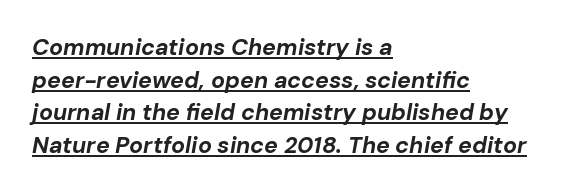
The image shows 23 px bold type, italic (leaning right); set left-aligned, normal line spacing (1.42x), normal letter spacing, underlined.
